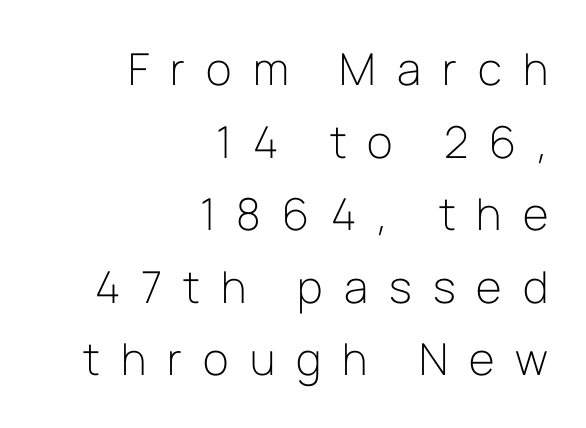
The image shows 44 px light sans-serif type, upright; set right-aligned, normal line spacing (1.65x), unusually wide letter spacing (+0.48 em), not underlined; low stroke contrast and a medium x-height.
